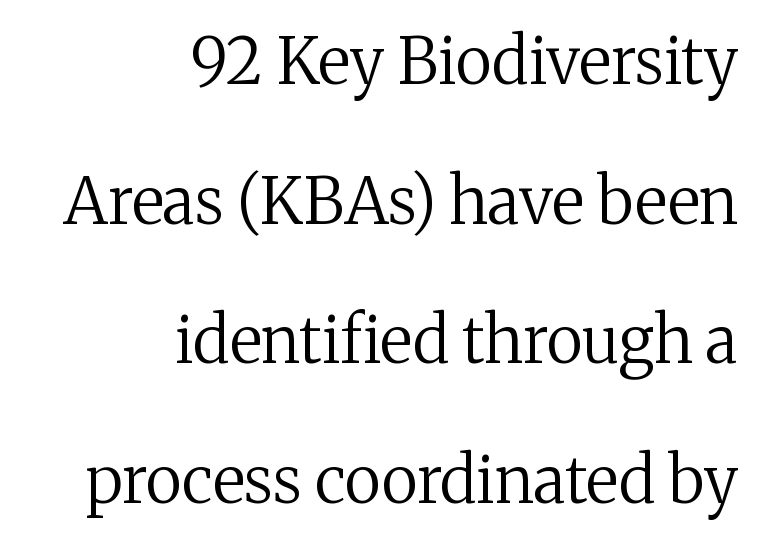
Q: Is the text bold? A: No.
Q: Is the text italic (slanted)? A: No, it is upright.
Q: Is the typeface a serif or a sans-serif typeface? A: Serif.
Q: Is the text underlined? A: No.
Q: How is the paragraph aligned? A: Right-aligned.
Q: Is the spacing between letters normal or unusually wide? A: Normal.
Q: Is the spacing between lines tight, normal or loose? A: Loose.
Q: Width (condensed, normal, or wide)? A: Normal.
Q: Stroke contrast? A: Medium.
Q: x-height? A: Medium.
Q: Monospaced? A: No.
